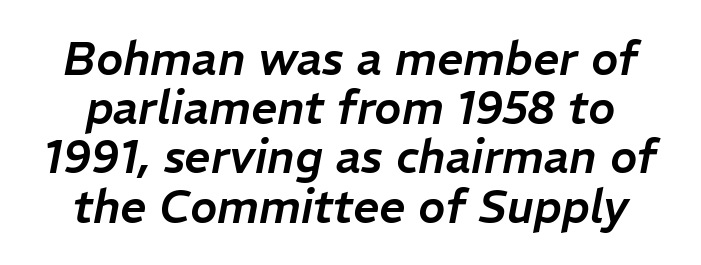
The image shows 46 px text type, italic (leaning right); set tight line spacing (1.07x), normal letter spacing, not underlined; low stroke contrast and a medium x-height.
